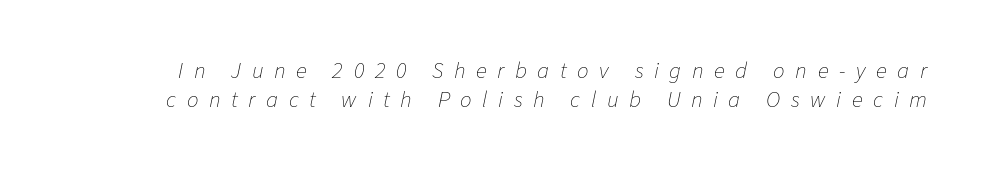
This sample uses expanded letter spacing, leaving extra air between glyphs. No letter is thick-stroked: the sample isn't bold. The lines sit at an ordinary, default distance from one another. The specimen omits any rule beneath the text block's lines.
